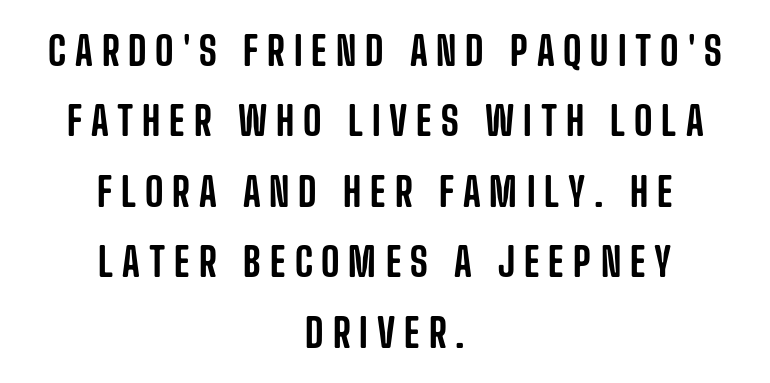
Each row of text sits above clean, open space. This rendering employs a face without finishing strokes, i.e., a sans-serif. Neither beginnings nor endings align; midpoints do. The rendering uses natural spacing where letterforms have individual widths. Posture: upright roman.
